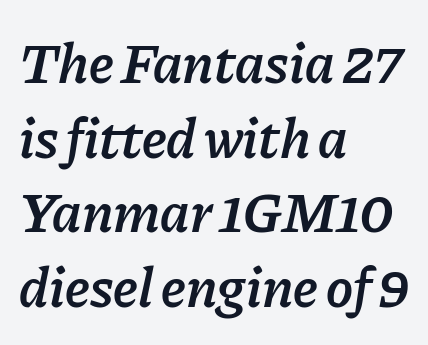
{"italic": "yes", "lean": "right", "slant_degrees": 11, "bold": "semi", "weight": "semibold", "width": "normal", "stroke_contrast": "low", "x_height": "medium", "monospaced": "no", "underline": "no", "align": "left", "line_spacing": "normal", "line_spacing_ratio": 1.31, "letter_spacing": "normal", "letter_spacing_em": 0.0, "glyph_px": 57}
